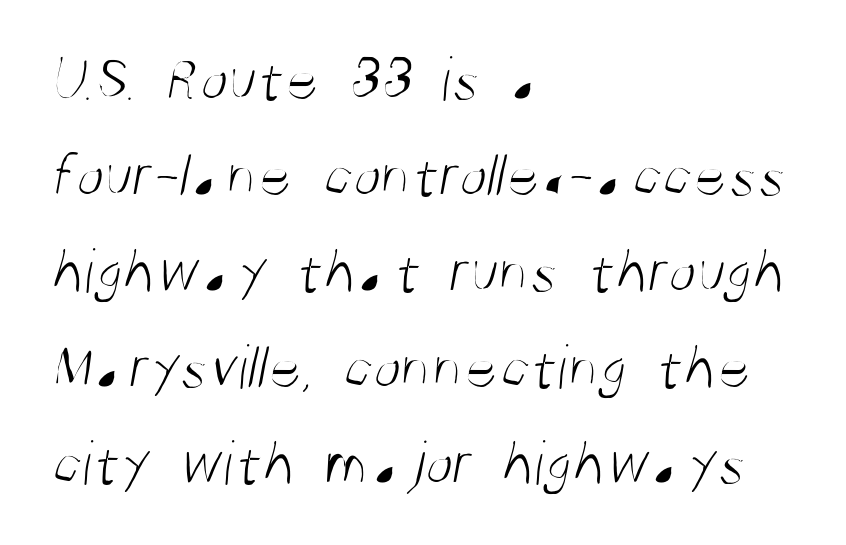
{"serif": "no", "bold": "no", "weight": "light", "width": "condensed", "stroke_contrast": "medium", "x_height": "large", "monospaced": "no", "underline": "no", "align": "left", "line_spacing": "normal", "line_spacing_ratio": 1.5, "letter_spacing": "normal", "letter_spacing_em": 0.0, "glyph_px": 64}
